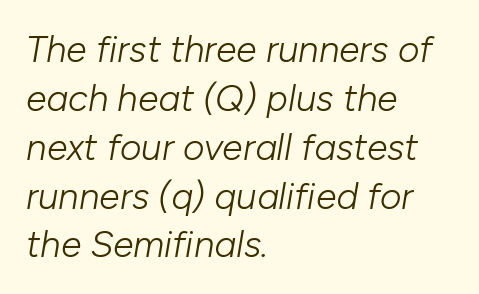
The letters look calm and open, with moderate or lighter stems. Any mark beneath the type? The region is blank. What stands out about the letter spacing? Nothing — it is the standard amount. Rendered with sloped, italic letterforms. You could not count columns in this text — the font is proportionally spaced.
